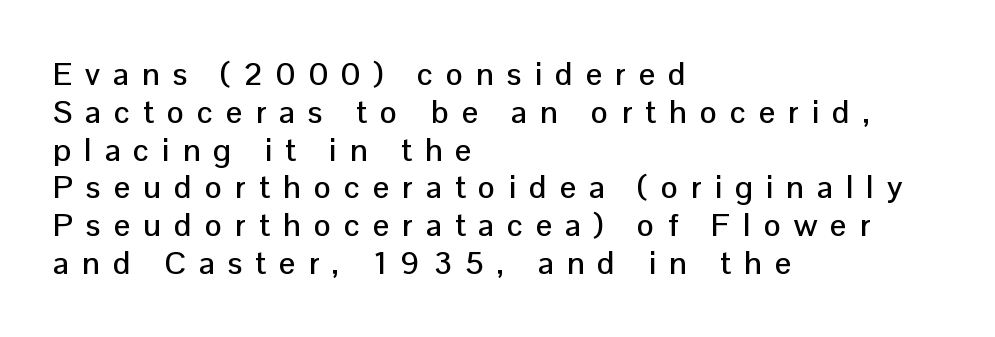
The compositor pushed each line to the left boundary. These lines are rendered in a variable-pitch font. A clean baseline with only descenders dipping below it. You can tell from the bare stems that sans-serif type was used.
